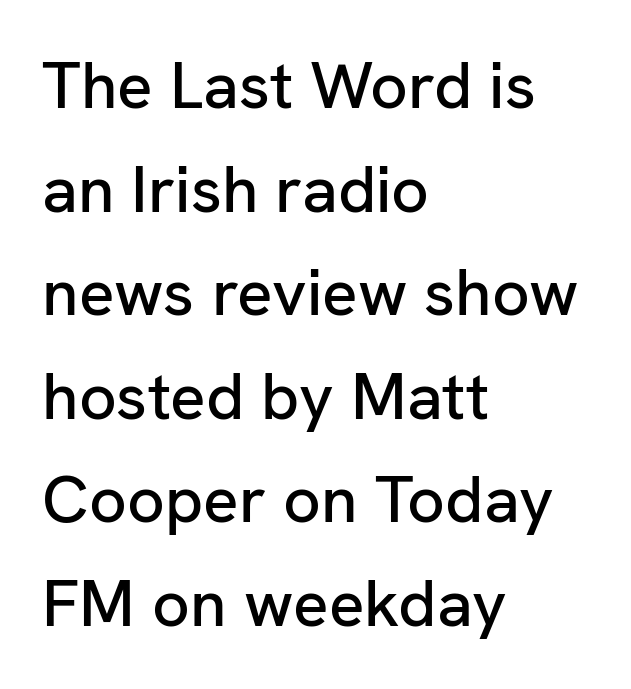
{"serif": "no", "italic": "no", "width": "normal", "stroke_contrast": "low", "x_height": "medium", "monospaced": "no", "underline": "no", "align": "left", "line_spacing": "normal", "line_spacing_ratio": 1.57, "letter_spacing": "normal", "letter_spacing_em": 0.0, "glyph_px": 66}
